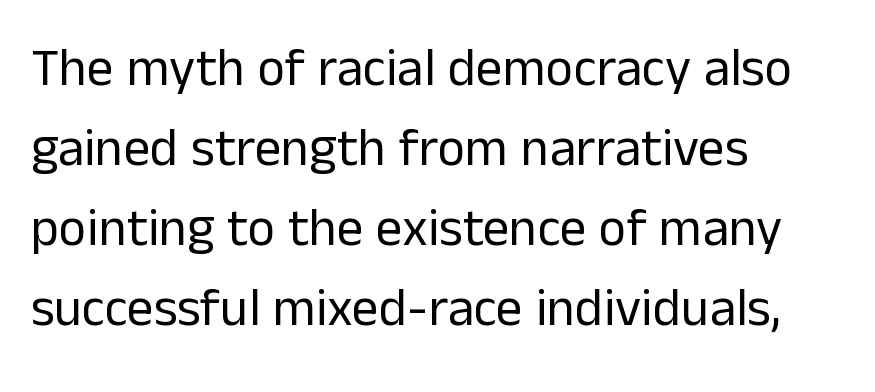
Q: Is the text bold? A: No.
Q: Is the text italic (slanted)? A: No, it is upright.
Q: Is the typeface a serif or a sans-serif typeface? A: Sans-serif.
Q: Is the text underlined? A: No.
Q: How is the paragraph aligned? A: Left-aligned.
Q: Is the spacing between letters normal or unusually wide? A: Normal.
Q: Is the spacing between lines tight, normal or loose? A: Normal.
Q: Width (condensed, normal, or wide)? A: Normal.
Q: Stroke contrast? A: Low.
Q: x-height? A: Medium.
Q: Monospaced? A: No.
